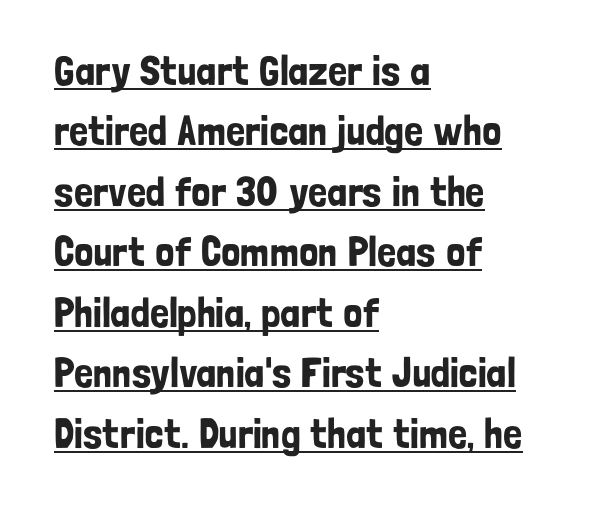
The image shows 42 px condensed sans-serif type, upright; set left-aligned, normal line spacing (1.44x), normal letter spacing, underlined; low stroke contrast and a medium x-height.
